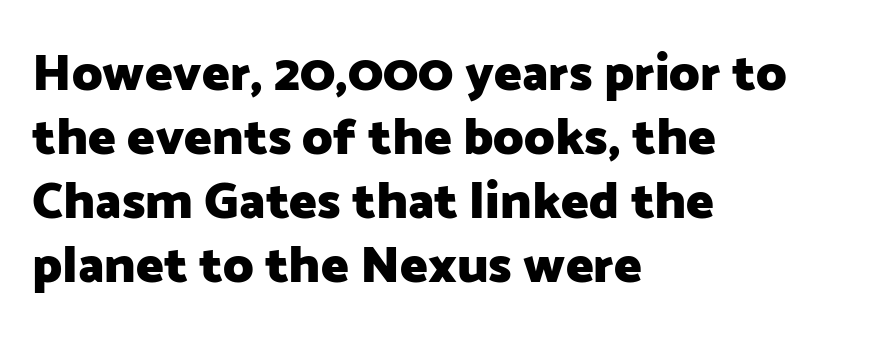
The passage shown is typed in a proportional face where columns would drift. The letterforms sit shoulder to shoulder at normal distance. Check under the words: just untouched page. The font family rendered here belongs to the sans-serif group.
